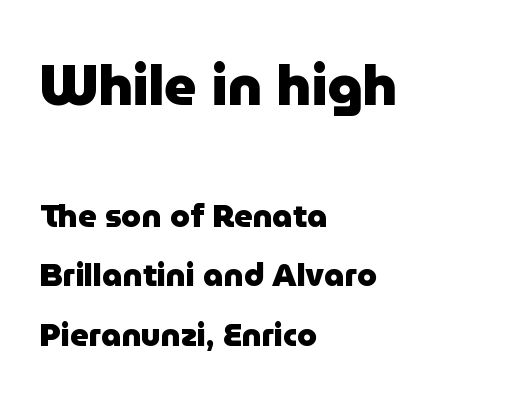
The image shows 56 px heavy sans-serif type, upright; set left-aligned, line spacing 1.87x, normal letter spacing, not underlined; the first (top) block is 1.75x larger; low stroke contrast and a medium x-height.
